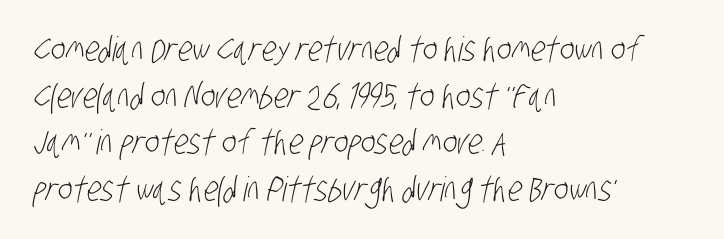
A clean baseline with only descenders dipping below it. The rendering keeps characters at their native spacing. Baseline-to-baseline distance is the conventional proportion of letter height. Are there feet on the stems? There aren't — it's a sans. Is the stroke heavy? The answer is a plain regular-or-lighter.
